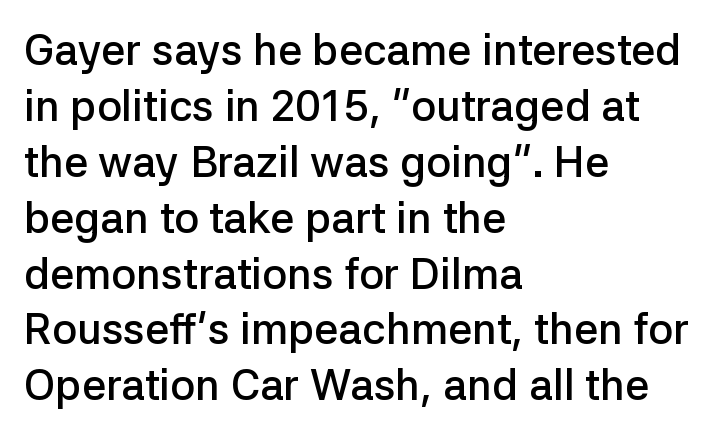
{"serif": "no", "italic": "no", "bold": "semi", "weight": "semibold", "width": "normal", "stroke_contrast": "low", "x_height": "medium", "monospaced": "no", "underline": "no", "align": "left", "line_spacing": "normal", "line_spacing_ratio": 1.3, "letter_spacing": "normal", "letter_spacing_em": 0.0, "glyph_px": 43}
